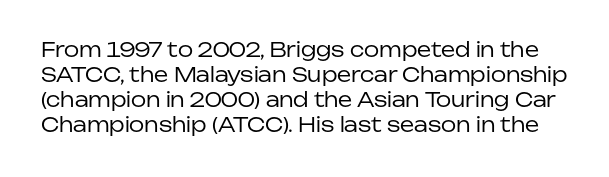
The rows are spaced the way most documents space them. The string is rendered with underlining switched off. Rendered with straight, roman letterforms. Stem width sits at or under what a default text font uses. The line texture is even and compact thanks to regular tracking.
